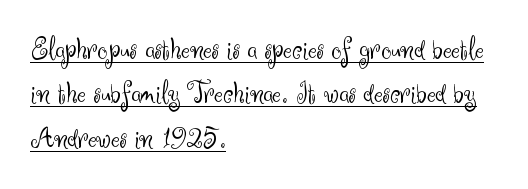
If you drew a line through each stem, it would be perfectly vertical. The words here are underlined. Whoever set this chose a conventional vertical rhythm. Vertical stems look standard width or narrower in stroke. Each line starts at the same left margin while the right side varies.
